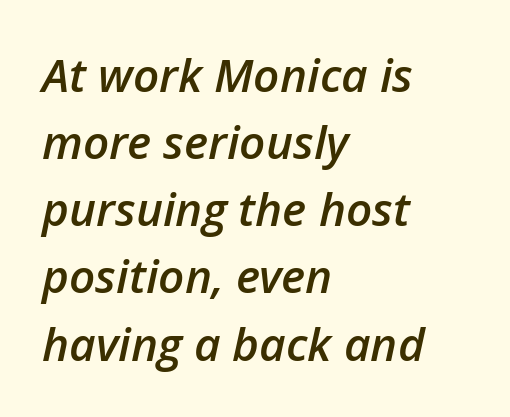
Q: Is the text bold? A: Semi-bold.
Q: Is the text italic (slanted)? A: Yes, it leans right by about 12 degrees.
Q: Is the text underlined? A: No.
Q: How is the paragraph aligned? A: Left-aligned.
Q: Is the spacing between letters normal or unusually wide? A: Normal.
Q: Is the spacing between lines tight, normal or loose? A: Normal.
Q: Width (condensed, normal, or wide)? A: Normal.
Q: Stroke contrast? A: Low.
Q: x-height? A: Medium.
Q: Monospaced? A: No.
